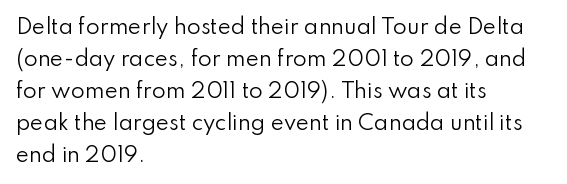
Caption: standard tracking, unaltered. The line-height multiplier appears to be the usual default. Type without underlining. This sample uses an upright cut, with every glyph sitting square on the baseline. This rendering uses left alignment, leaving the right contour irregular. The characters are drawn with everyday or finer stroke widths.
